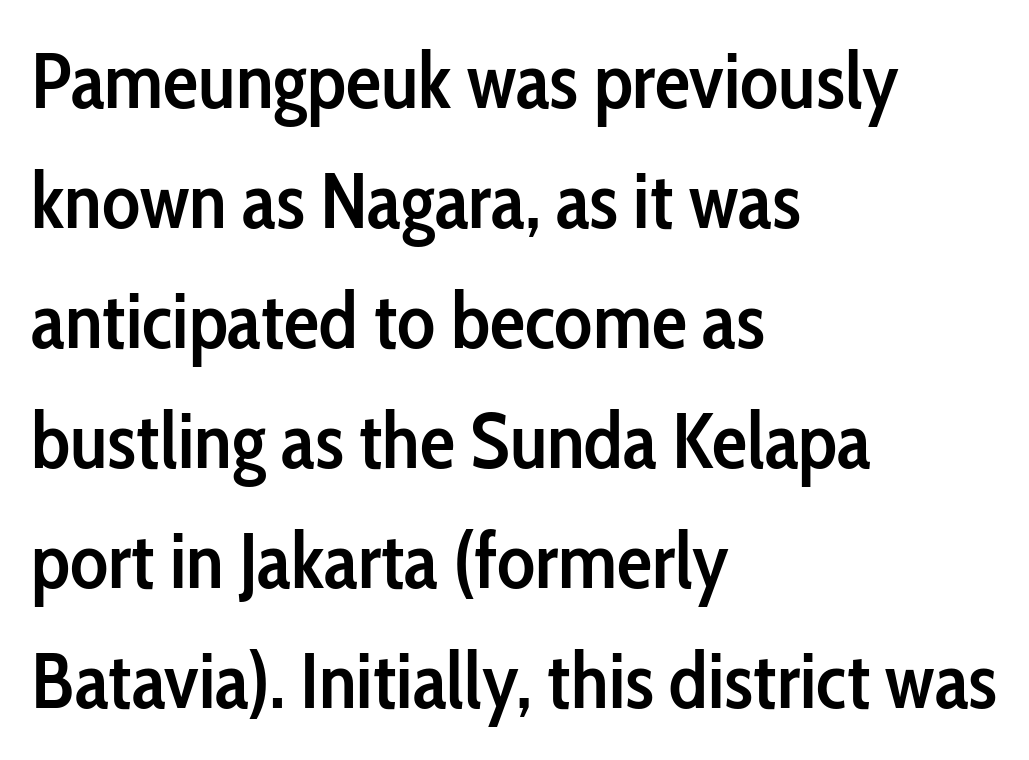
{"serif": "no", "italic": "no", "bold": "semi", "weight": "semibold", "width": "condensed", "stroke_contrast": "low", "x_height": "medium", "monospaced": "no", "underline": "no", "align": "left", "line_spacing": "normal", "line_spacing_ratio": 1.52, "letter_spacing": "normal", "letter_spacing_em": 0.0, "glyph_px": 79}
